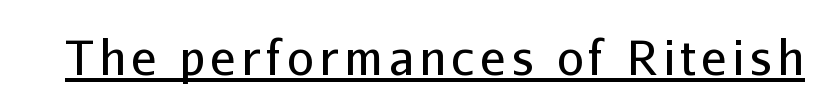
Q: Is the text bold? A: No.
Q: Is the text italic (slanted)? A: No, it is upright.
Q: Is the typeface a serif or a sans-serif typeface? A: Sans-serif.
Q: Is the text underlined? A: Yes.
Q: Width (condensed, normal, or wide)? A: Normal.
Q: Stroke contrast? A: Low.
Q: x-height? A: Medium.
Q: Monospaced? A: No.
